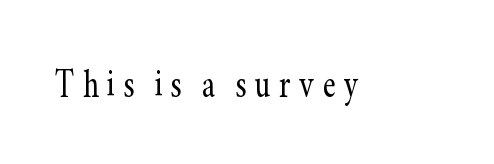
The image shows 45 px light, condensed serif type, upright; set not underlined; low stroke contrast and a small x-height.
